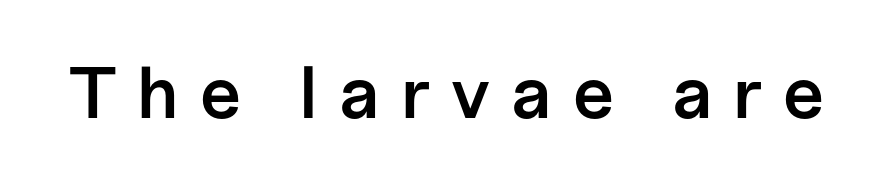
The image shows 73 px semibold sans-serif type, upright; set unusually wide letter spacing (+0.29 em), not underlined; low stroke contrast and a medium x-height.
